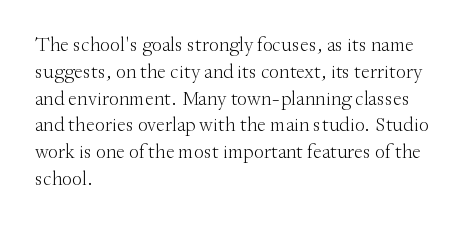
{"italic": "no", "bold": "no", "underline": "no", "align": "left", "line_spacing": "normal", "line_spacing_ratio": 1.34, "letter_spacing": "normal", "letter_spacing_em": 0.0, "glyph_px": 20}
